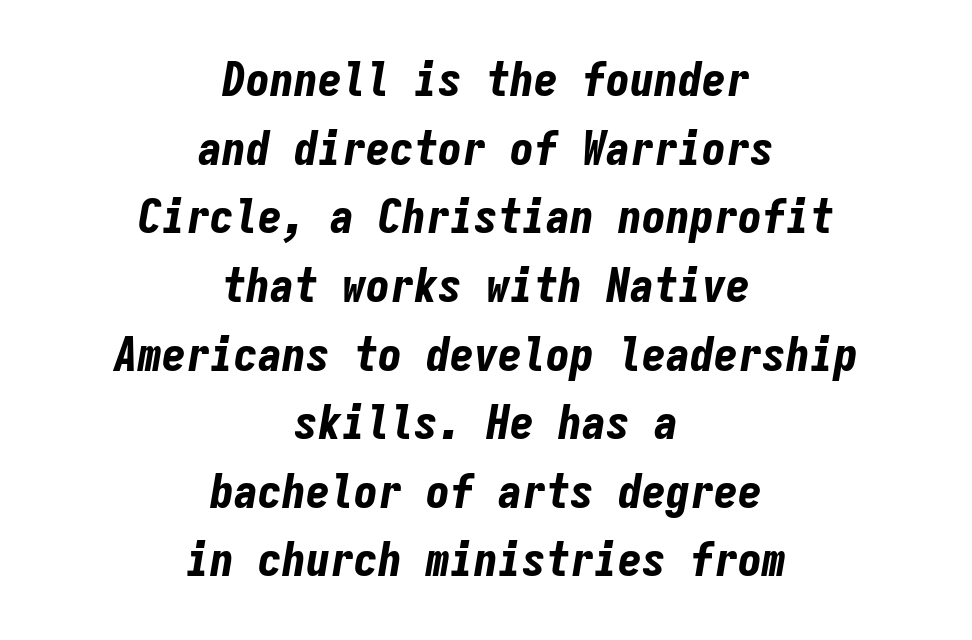
Q: Is the text bold? A: Yes.
Q: Is the text italic (slanted)? A: Yes, it leans right by about 9 degrees.
Q: Is the text underlined? A: No.
Q: How is the paragraph aligned? A: Centered.
Q: Is the spacing between letters normal or unusually wide? A: Normal.
Q: Is the spacing between lines tight, normal or loose? A: Normal.
Q: Width (condensed, normal, or wide)? A: Condensed.
Q: Stroke contrast? A: Low.
Q: x-height? A: Medium.
Q: Monospaced? A: Yes.
